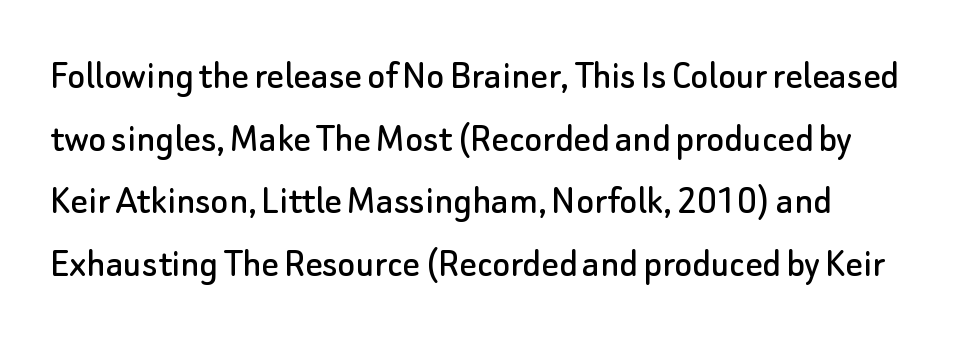
Q: Is the text italic (slanted)? A: No, it is upright.
Q: Is the typeface a serif or a sans-serif typeface? A: Sans-serif.
Q: Is the text underlined? A: No.
Q: Is the spacing between letters normal or unusually wide? A: Normal.
Q: Is the spacing between lines tight, normal or loose? A: Normal.
Q: Width (condensed, normal, or wide)? A: Normal.
Q: Stroke contrast? A: Low.
Q: x-height? A: Small.
Q: Monospaced? A: No.
